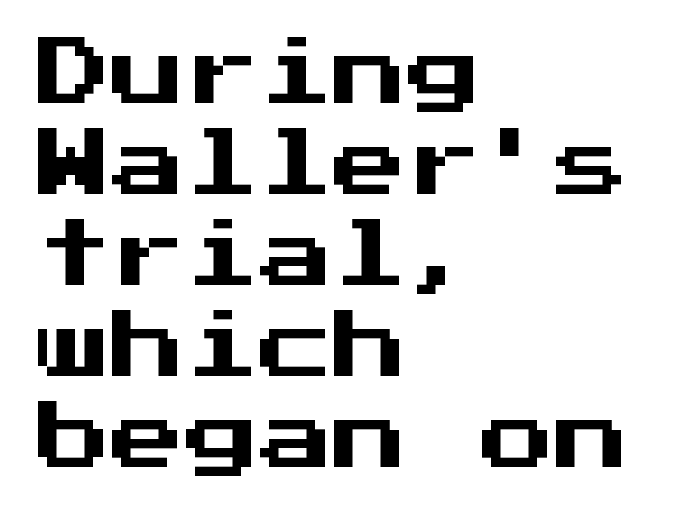
{"serif": "no", "italic": "no", "width": "normal", "stroke_contrast": "medium", "x_height": "medium", "monospaced": "yes", "underline": "no", "align": "left", "line_spacing_ratio": 1.23, "letter_spacing": "normal", "letter_spacing_em": 0.0, "glyph_px": 74}
